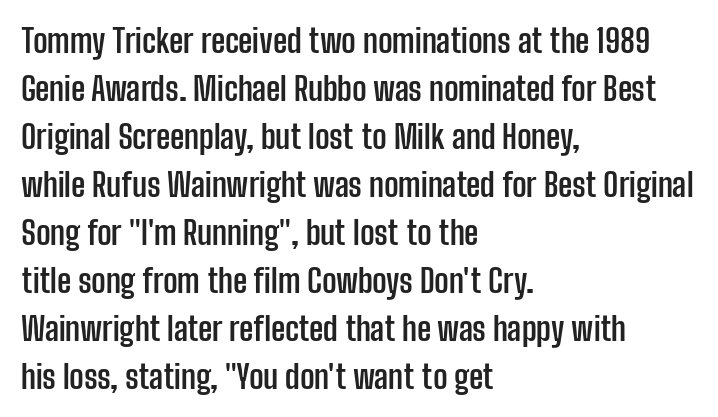
Q: Is the text bold? A: Yes.
Q: Is the text italic (slanted)? A: No, it is upright.
Q: Is the typeface a serif or a sans-serif typeface? A: Sans-serif.
Q: Is the text underlined? A: No.
Q: How is the paragraph aligned? A: Left-aligned.
Q: Is the spacing between letters normal or unusually wide? A: Normal.
Q: Is the spacing between lines tight, normal or loose? A: Normal.
Q: Width (condensed, normal, or wide)? A: Condensed.
Q: Stroke contrast? A: Low.
Q: x-height? A: Medium.
Q: Monospaced? A: No.
